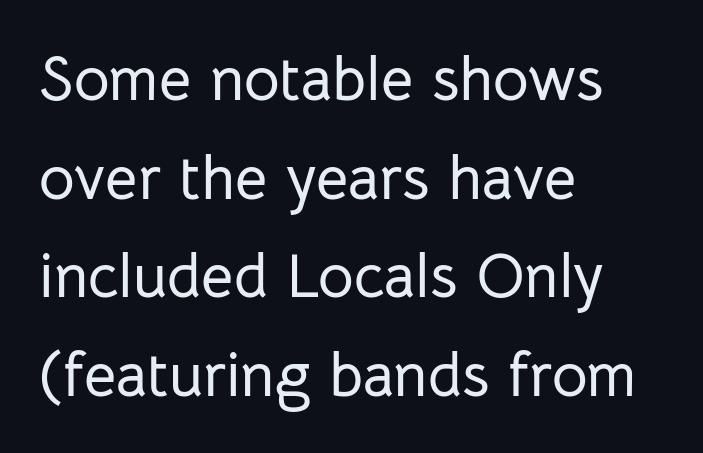
Q: Is the text italic (slanted)? A: No, it is upright.
Q: Is the typeface a serif or a sans-serif typeface? A: Sans-serif.
Q: Is the text underlined? A: No.
Q: How is the paragraph aligned? A: Left-aligned.
Q: Is the spacing between letters normal or unusually wide? A: Normal.
Q: Is the spacing between lines tight, normal or loose? A: Normal.
Q: Width (condensed, normal, or wide)? A: Normal.
Q: Stroke contrast? A: Low.
Q: x-height? A: Medium.
Q: Monospaced? A: No.
